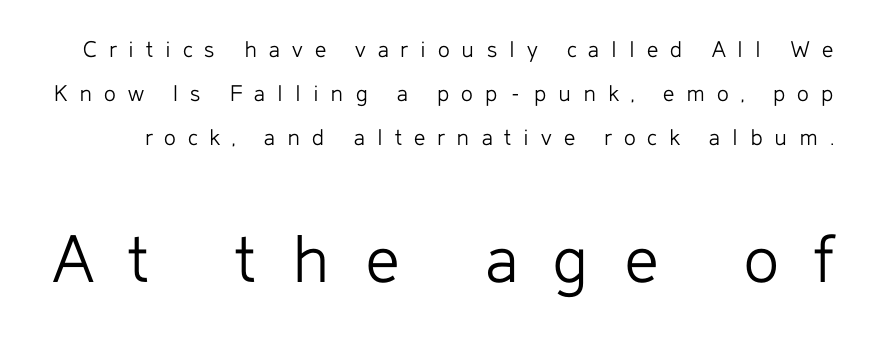
Posture: vertical. These glyphs show unthickened strokes, regular width or finer. The text was rendered using a sans face with plain stroke endings. Tracking here is generous; glyphs stand well apart from one another. Reading top to bottom, the characters get bigger at the block break. A clean baseline with only descenders dipping below it.
